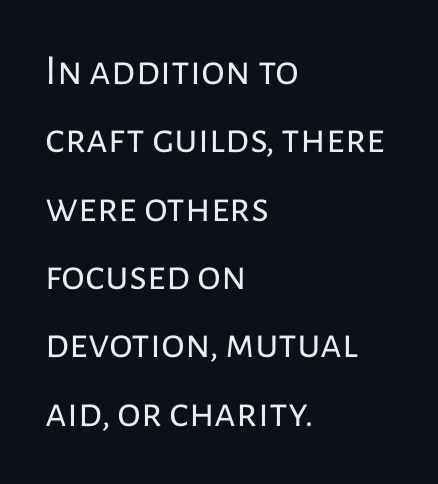
This rendering features lettering with no underline. In terms of leading, this rendering sits right in the middle. Tall strokes in this sample are plumb rather than angled. Is the block centered? No — it sits flush against the left margin.
